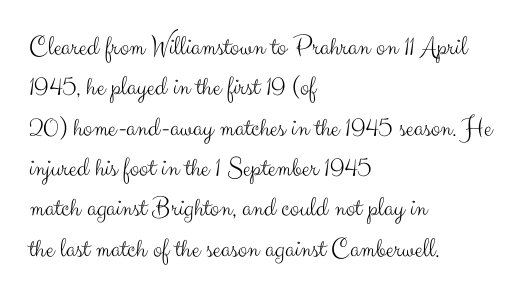
The image shows 28 px light sans-serif type; set left-aligned, normal line spacing (1.44x), normal letter spacing, not underlined; medium stroke contrast and a small x-height.
